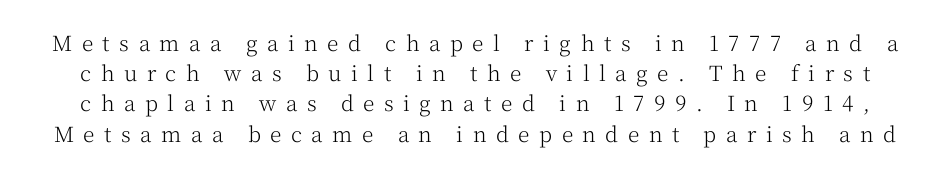
Q: Is the text bold? A: No.
Q: Is the text italic (slanted)? A: No, it is upright.
Q: Is the text underlined? A: No.
Q: Is the spacing between letters normal or unusually wide? A: Unusually wide.
Q: Is the spacing between lines tight, normal or loose? A: Normal.
